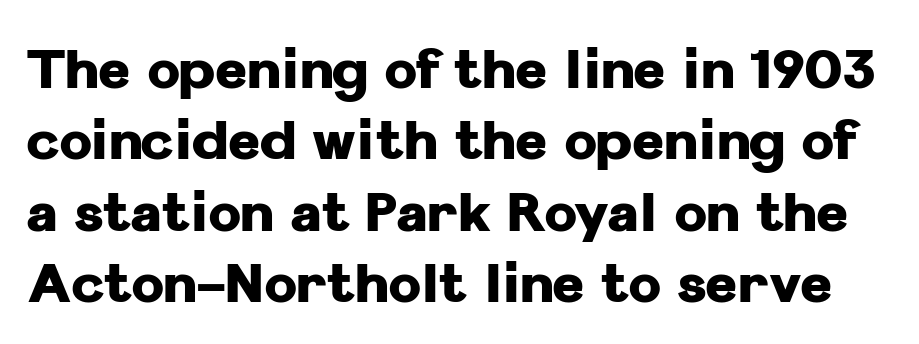
Are there feet on the stems? There aren't — it's a sans. These lines are rendered in a variable-pitch font. The face used here is rendered with its standard letterfit. Is the type bold? Yes — the strokes are clearly thick and heavy. Bare-footed words on every line. Nope, not italic — everything's standing straight.
